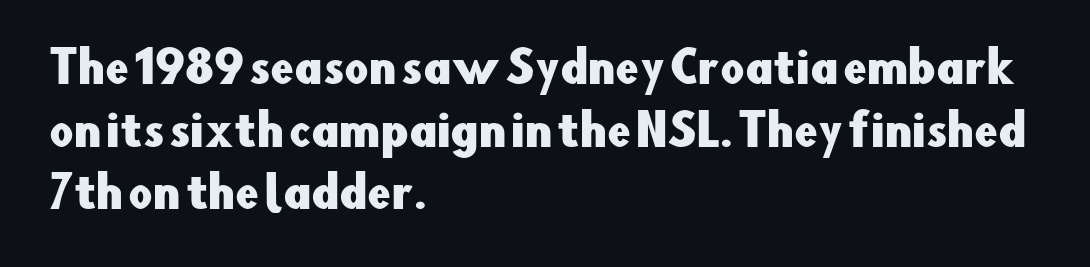
Interline gaps are of average width in this sample. Do the characters align in a grid? No, the font is proportional. Default kerning and tracking; the words read as compact shapes. This is sans-serif lettering, the kind often seen on screens and signage. The string is rendered with underlining switched off.
